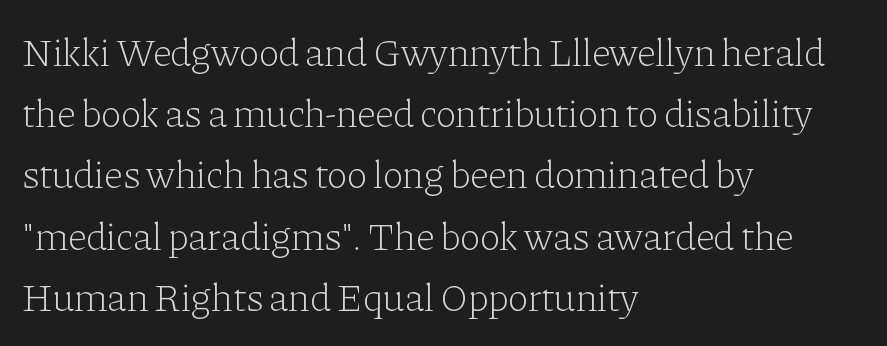
Q: Is the text bold? A: No.
Q: Is the text italic (slanted)? A: No, it is upright.
Q: Is the typeface a serif or a sans-serif typeface? A: Serif.
Q: Is the text underlined? A: No.
Q: How is the paragraph aligned? A: Left-aligned.
Q: Is the spacing between letters normal or unusually wide? A: Normal.
Q: Is the spacing between lines tight, normal or loose? A: Normal.
Q: Width (condensed, normal, or wide)? A: Normal.
Q: Stroke contrast? A: Low.
Q: x-height? A: Medium.
Q: Monospaced? A: No.
